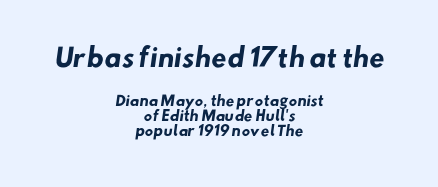
{"bold": "yes", "underline": "no", "align": "center", "line_spacing": "tight", "line_spacing_ratio": 1.08, "letter_spacing": "normal", "letter_spacing_em": 0.0, "larger_block": "first", "size_ratio": 1.79, "glyph_px": 25}
